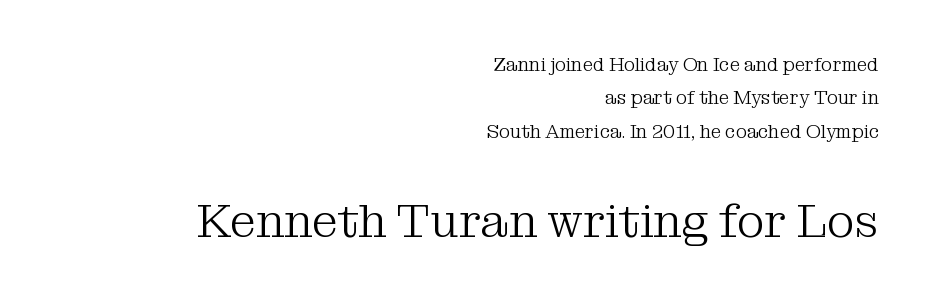
{"serif": "yes", "italic": "no", "bold": "no", "weight": "light", "width": "normal", "stroke_contrast": "medium", "x_height": "medium", "monospaced": "no", "underline": "no", "align": "right", "line_spacing_ratio": 1.76, "letter_spacing": "normal", "letter_spacing_em": 0.0, "larger_block": "second", "size_ratio": 2.47, "glyph_px": 47}
